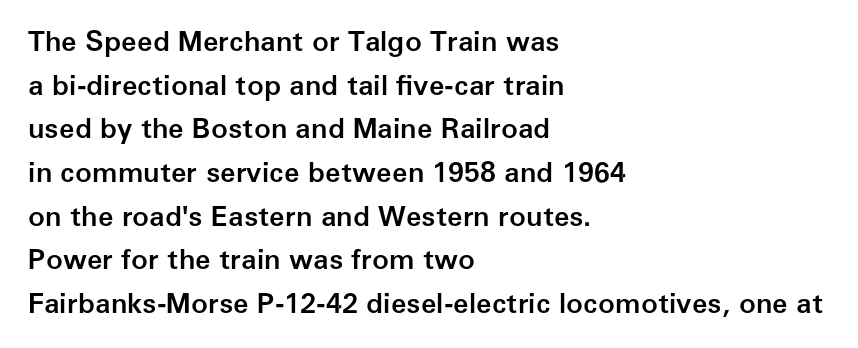
{"serif": "no", "italic": "no", "bold": "semi", "weight": "semibold", "width": "normal", "stroke_contrast": "low", "x_height": "medium", "monospaced": "no", "underline": "no", "align": "left", "line_spacing": "normal", "line_spacing_ratio": 1.56, "letter_spacing": "normal", "letter_spacing_em": 0.0, "glyph_px": 28}
